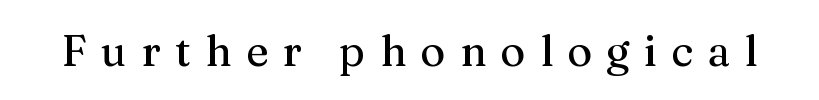
{"serif": "yes", "italic": "no", "width": "normal", "stroke_contrast": "medium", "x_height": "medium", "monospaced": "no", "underline": "no", "letter_spacing": "wide", "letter_spacing_em": 0.33, "glyph_px": 43}
